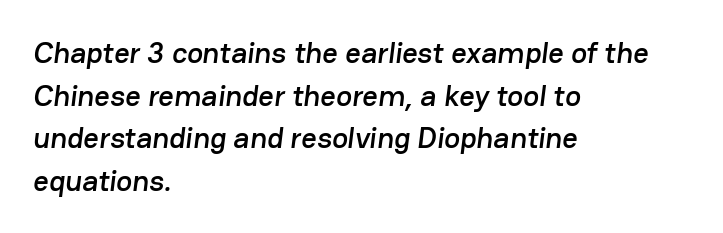
The image shows 30 px sans-serif type; set left-aligned, normal line spacing (1.42x), normal letter spacing, not underlined; low stroke contrast and a medium x-height.
